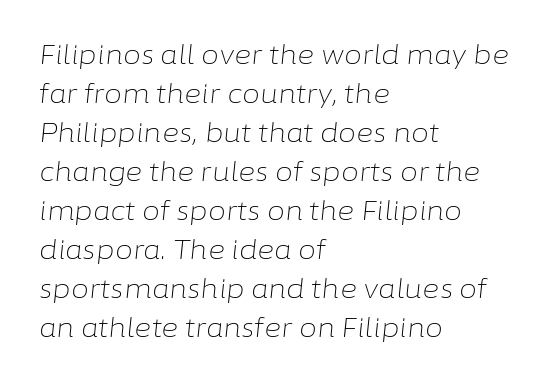
Vertically, the passage feels balanced, rows spaced as you'd expect. Only glyphs here, with clear space below each row. This reads as an unemphasized weight, regular at the heaviest. Italic: yes, the glyphs are oblique.
